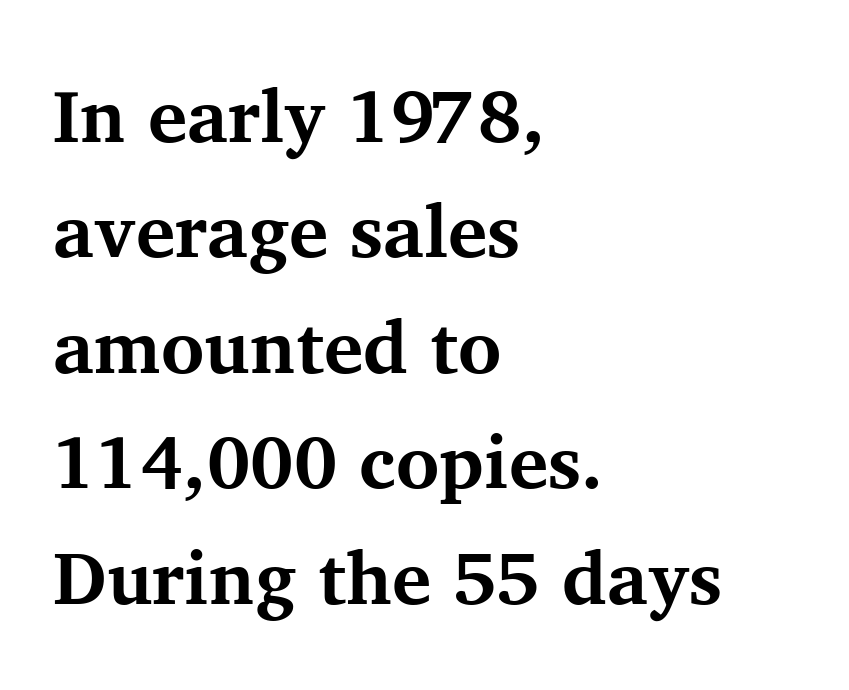
{"serif": "yes", "italic": "no", "bold": "yes", "weight": "bold", "width": "normal", "stroke_contrast": "medium", "x_height": "medium", "monospaced": "no", "underline": "no", "align": "left", "line_spacing": "normal", "line_spacing_ratio": 1.56, "letter_spacing": "normal", "letter_spacing_em": 0.0, "glyph_px": 74}
